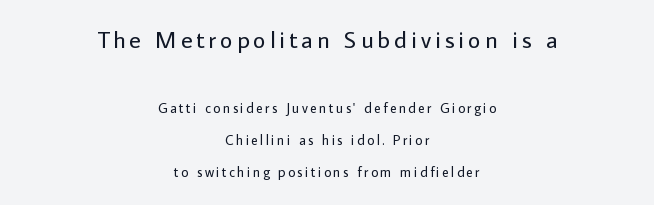
The image shows 24 px text type, upright; set centered, loose line spacing (2.31x), not underlined; the first (top) block is 1.71x larger.
